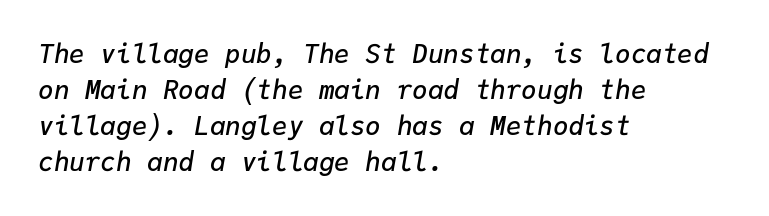
{"italic": "yes", "lean": "right", "slant_degrees": 9, "bold": "semi", "underline": "no", "align": "left", "line_spacing": "normal", "line_spacing_ratio": 1.38, "letter_spacing": "normal", "letter_spacing_em": 0.0, "glyph_px": 26}
